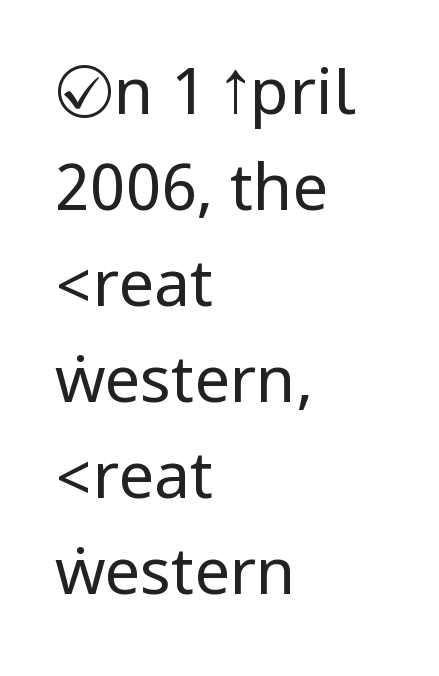
{"serif": "no", "italic": "no", "bold": "no", "weight": "regular", "width": "condensed", "stroke_contrast": "low", "underline": "no", "align": "left", "line_spacing": "normal", "line_spacing_ratio": 1.5, "letter_spacing": "normal", "letter_spacing_em": 0.0, "glyph_px": 64}
